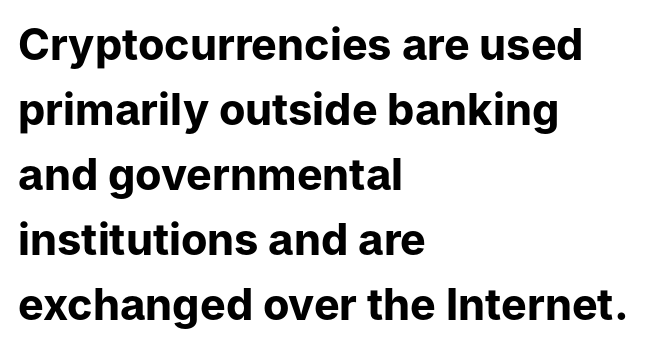
Q: Is the text bold? A: Yes.
Q: Is the text italic (slanted)? A: No, it is upright.
Q: Is the typeface a serif or a sans-serif typeface? A: Sans-serif.
Q: Is the text underlined? A: No.
Q: How is the paragraph aligned? A: Left-aligned.
Q: Is the spacing between letters normal or unusually wide? A: Normal.
Q: Is the spacing between lines tight, normal or loose? A: Normal.
Q: Width (condensed, normal, or wide)? A: Normal.
Q: Stroke contrast? A: Low.
Q: x-height? A: Medium.
Q: Monospaced? A: No.
